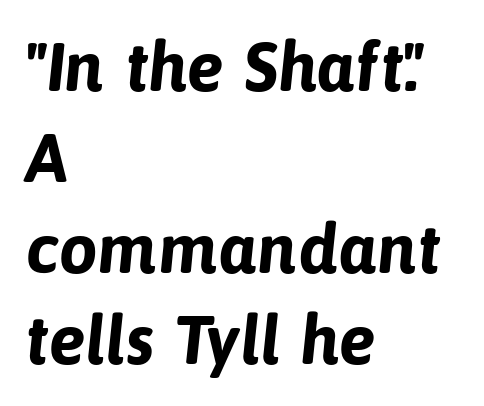
Q: Is the text bold? A: Yes.
Q: Is the typeface a serif or a sans-serif typeface? A: Sans-serif.
Q: Is the text underlined? A: No.
Q: How is the paragraph aligned? A: Left-aligned.
Q: Is the spacing between letters normal or unusually wide? A: Normal.
Q: Is the spacing between lines tight, normal or loose? A: Normal.
Q: Width (condensed, normal, or wide)? A: Normal.
Q: Stroke contrast? A: Low.
Q: x-height? A: Medium.
Q: Monospaced? A: No.
